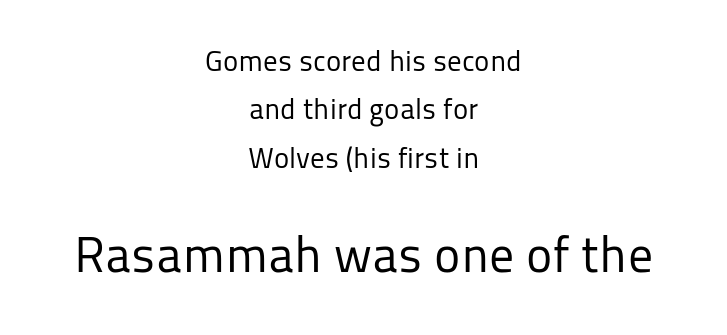
{"serif": "no", "italic": "no", "bold": "no", "weight": "regular", "width": "normal", "stroke_contrast": "low", "x_height": "medium", "monospaced": "no", "underline": "no", "align": "center", "line_spacing": "normal", "line_spacing_ratio": 1.67, "letter_spacing": "normal", "letter_spacing_em": 0.0, "larger_block": "second", "size_ratio": 1.72, "glyph_px": 50}
